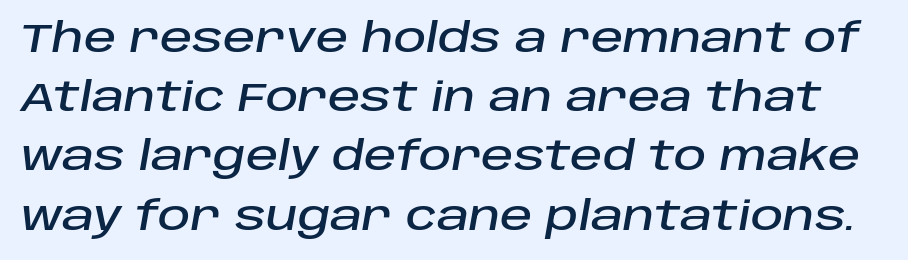
You could not count columns in this text — the font is proportionally spaced. The text carries the slant typical of an italic or oblique font. Compared with typical body copy, the letter spacing here is the same. The line-height multiplier appears to be the usual default.
